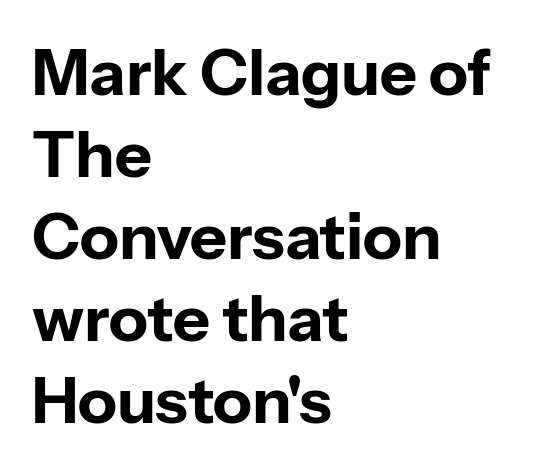
The image shows 64 px bold sans-serif type, upright; set left-aligned, normal line spacing (1.28x), normal letter spacing, not underlined; low stroke contrast and a medium x-height.
